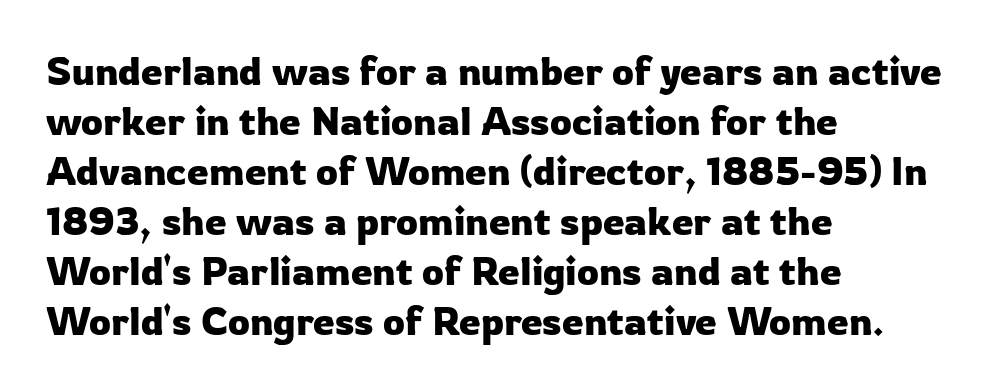
The image shows 39 px sans-serif type, upright; set left-aligned, normal line spacing (1.28x), normal letter spacing, not underlined; low stroke contrast and a medium x-height.
